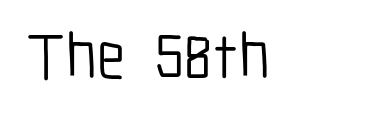
The image shows 65 px light, condensed sans-serif type, upright; set normal letter spacing, not underlined; low stroke contrast and a medium x-height.
